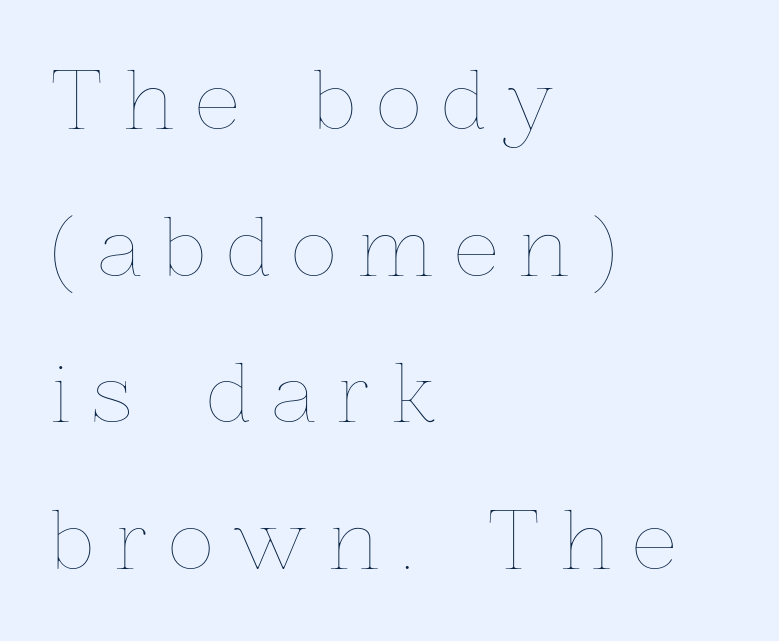
Q: Is the text bold? A: No.
Q: Is the text italic (slanted)? A: No, it is upright.
Q: Is the text underlined? A: No.
Q: How is the paragraph aligned? A: Left-aligned.
Q: Is the spacing between letters normal or unusually wide? A: Unusually wide.
Q: Width (condensed, normal, or wide)? A: Normal.
Q: Stroke contrast? A: Low.
Q: x-height? A: Medium.
Q: Monospaced? A: No.
